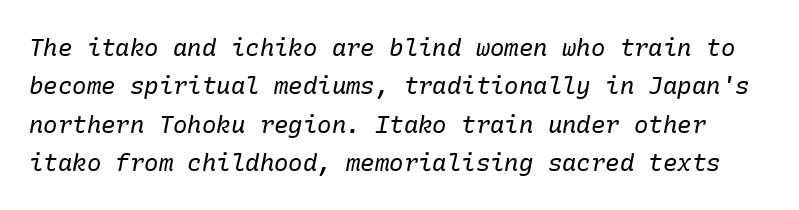
{"italic": "yes", "lean": "right", "slant_degrees": 10, "bold": "no", "underline": "no", "line_spacing": "normal", "line_spacing_ratio": 1.6, "letter_spacing": "normal", "letter_spacing_em": 0.0, "glyph_px": 24}
